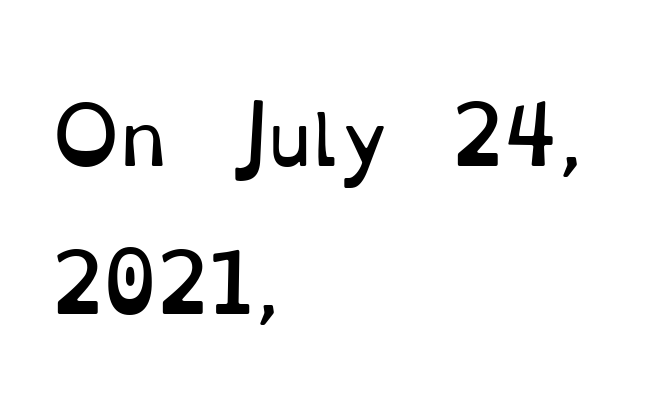
{"serif": "yes", "italic": "no", "bold": "no", "weight": "regular", "width": "normal", "stroke_contrast": "low", "x_height": "small", "monospaced": "no", "underline": "no", "align": "left", "line_spacing": "loose", "line_spacing_ratio": 2.03, "letter_spacing": "normal", "letter_spacing_em": 0.0, "glyph_px": 73}
